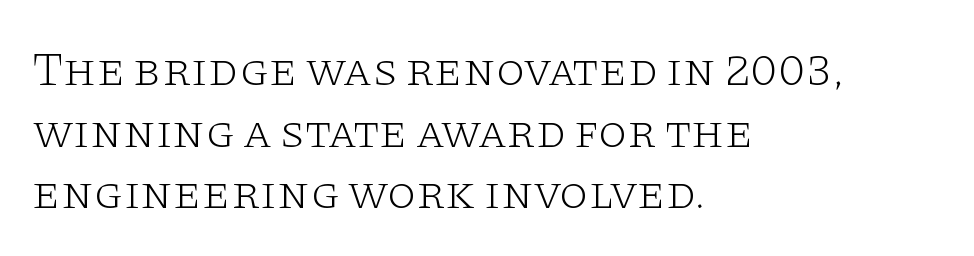
{"serif": "yes", "italic": "no", "bold": "no", "weight": "light", "width": "wide", "stroke_contrast": "low", "x_height": "large", "monospaced": "no", "underline": "no", "align": "left", "line_spacing": "normal", "line_spacing_ratio": 1.31, "letter_spacing": "normal", "letter_spacing_em": 0.0, "glyph_px": 47}
